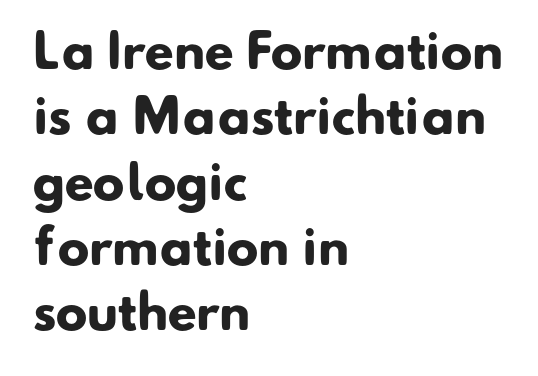
{"serif": "no", "bold": "yes", "weight": "heavy", "width": "normal", "stroke_contrast": "low", "x_height": "small", "monospaced": "no", "underline": "no", "align": "left", "line_spacing": "normal", "line_spacing_ratio": 1.39, "letter_spacing": "normal", "letter_spacing_em": 0.0, "glyph_px": 47}
